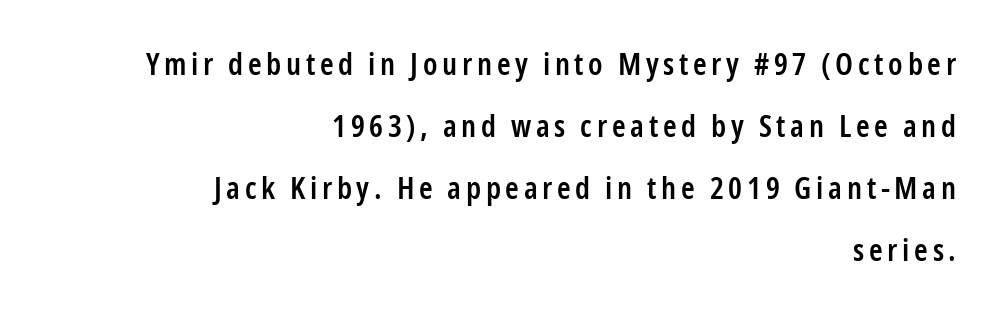
The image shows 31 px semibold, condensed sans-serif type, upright; set right-aligned, loose line spacing (2.0x), not underlined; low stroke contrast and a medium x-height.
